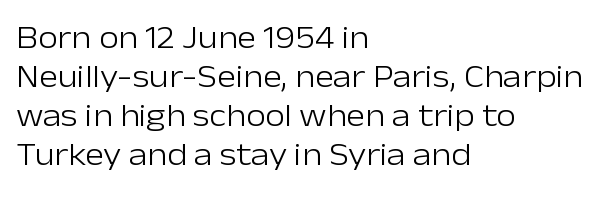
Descenders are the only things crossing below the line. Honestly, the letter spacing is just normal — you wouldn't notice it. The axis of the letterforms is exactly vertical. A light-to-regular cut is what we see here. Proportional: the letters do not fall into vertical columns.
